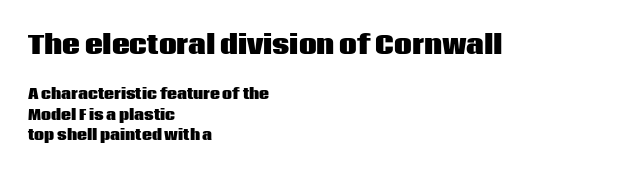
Left-aligned paragraph, ragged on the right. Nothing unusual about the tracking: characters are spaced as the font intends. The leading is moderate, giving the passage an even texture. As a designer I'd log this as weight 700, bold. Note: larger setting up top, smaller setting below.
